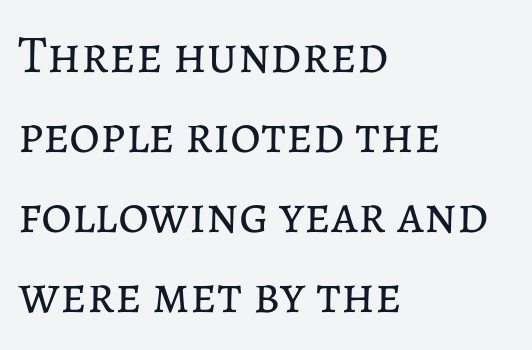
The passage shown is not bold in any degree. The vertical gap from one line to the next is medium. This sample is left-justified, so line endings fall wherever the words run out. Every character sits straight up, as roman type does. The zone under the glyphs is completely vacant. The passage shown is typed in a proportional face where columns would drift.
